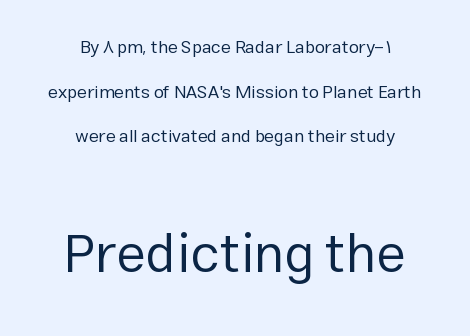
{"serif": "no", "italic": "no", "bold": "no", "weight": "regular", "width": "normal", "stroke_contrast": "low", "x_height": "medium", "monospaced": "no", "underline": "no", "align": "center", "line_spacing": "loose", "line_spacing_ratio": 2.48, "letter_spacing": "normal", "letter_spacing_em": 0.0, "larger_block": "second", "size_ratio": 3.0, "glyph_px": 54}
